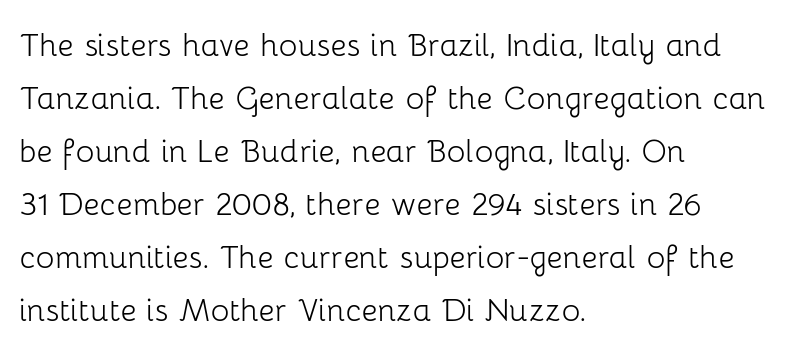
The type family on display is of the sans-serif kind. Each row of text sits above clean, open space. Where is the straight margin? On the left. The face used here is proportionally spaced, like ordinary book or web type. Regular leading. Italic? Not at all — the glyphs are vertical.
